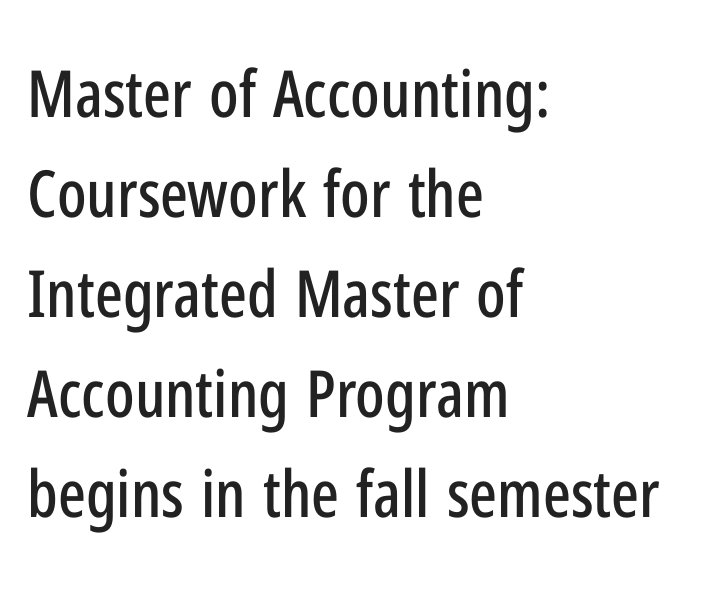
{"serif": "no", "italic": "no", "width": "condensed", "stroke_contrast": "low", "x_height": "medium", "monospaced": "no", "underline": "no", "align": "left", "line_spacing": "normal", "line_spacing_ratio": 1.54, "letter_spacing": "normal", "letter_spacing_em": 0.0, "glyph_px": 65}
